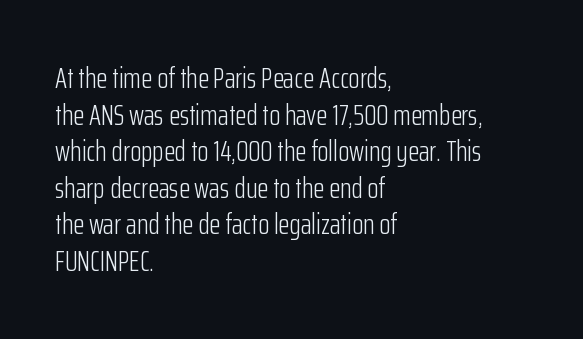
Character widths vary here, with narrow letters taking less room than wide ones. Nobody drew a line under any word here. Stems here are at most as thick as an everyday book face. No extra tracking has been applied to these lines.
